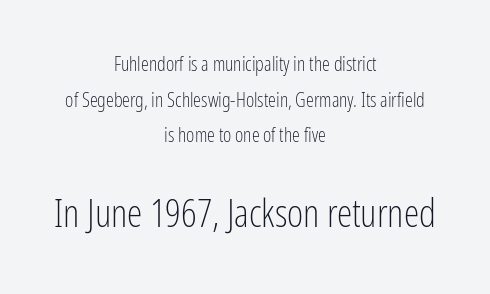
{"serif": "no", "italic": "no", "bold": "no", "weight": "light", "width": "condensed", "stroke_contrast": "low", "x_height": "medium", "monospaced": "no", "underline": "no", "align": "center", "line_spacing_ratio": 1.78, "letter_spacing": "normal", "letter_spacing_em": 0.0, "larger_block": "second", "size_ratio": 1.95, "glyph_px": 39}
